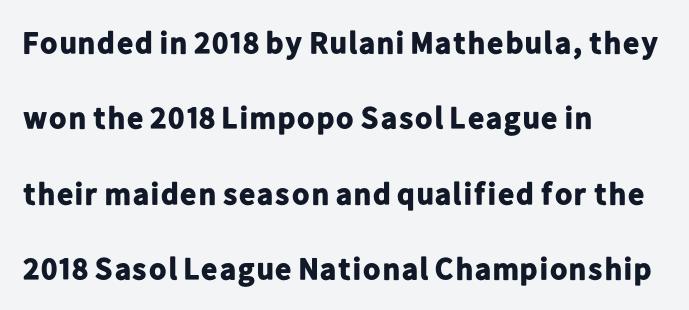
The type family on display is of the sans-serif kind. In terms of leading, this rendering errs on the spacious side. The paragraph has a hard left edge and a soft right edge. Strong, thick strokes mark this as bold type. A bare baseline throughout the passage. Italic: no, the glyphs are upright roman.
